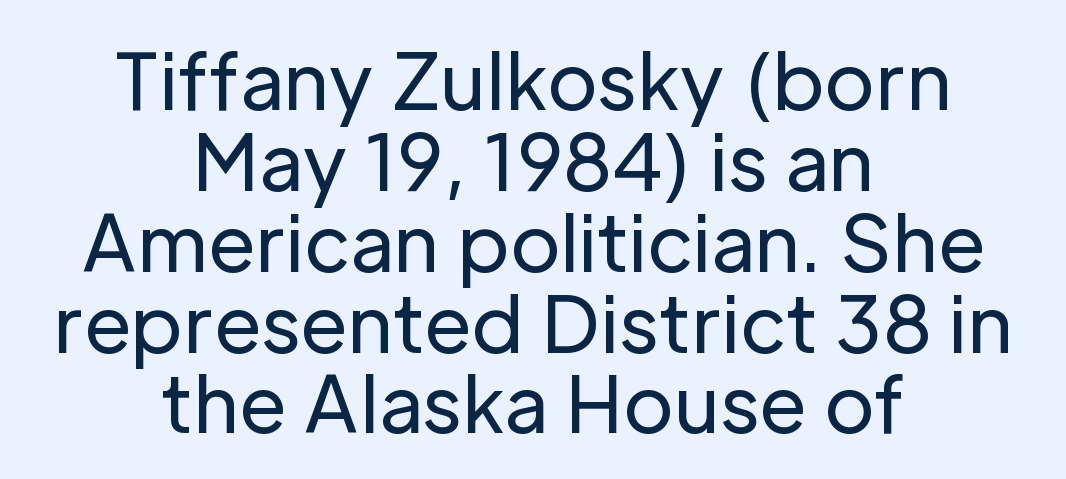
Ordinary non-slanted type is in use. Think of a printed novel: that variable character pitch is what you see here. Look at the tracking — it's just the regular setting, nothing added. Cramped leading.
